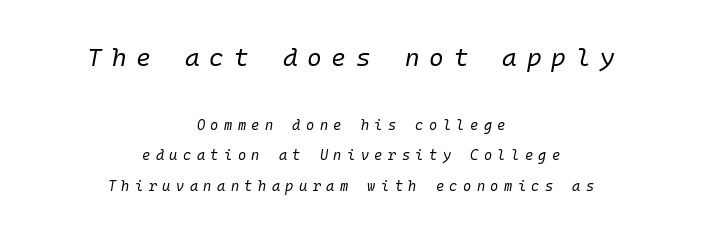
Q: Is the text bold? A: No.
Q: Is the text italic (slanted)? A: Yes, it leans right by about 10 degrees.
Q: Is the text underlined? A: No.
Q: How is the paragraph aligned? A: Centered.
Q: Is the spacing between letters normal or unusually wide? A: Unusually wide.
Q: Is the spacing between lines tight, normal or loose? A: Loose.
Q: Which block of text is set in a larger size, the first (top) or the second (bottom)? A: The first (top) one.
